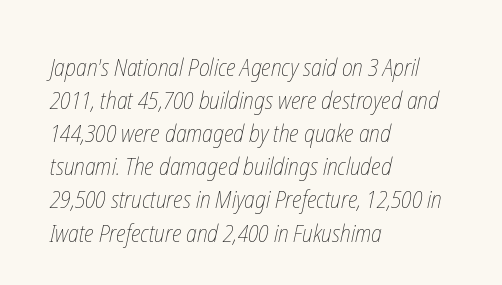
The image shows 24 px text type; set left-aligned, normal line spacing (1.38x), normal letter spacing, not underlined.
